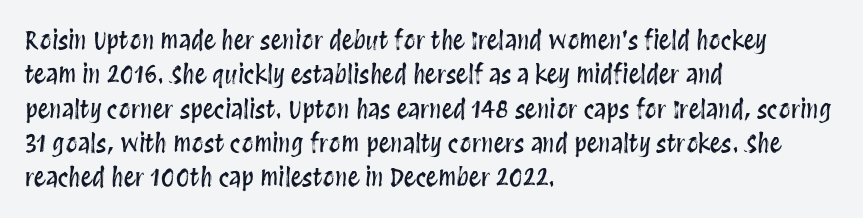
The rows are spaced the way most documents space them. Italic: no, the glyphs are upright roman. Reading down the block, your eye returns to a fixed left position each line. The words here are not underlined. Nothing unusual about the tracking: characters are spaced as the font intends.
